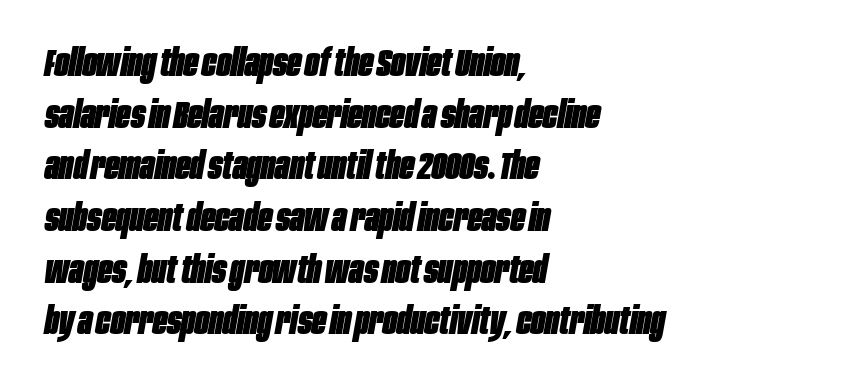
The image shows 38 px heavy, condensed type, italic (leaning right); set left-aligned, normal line spacing (1.36x), normal letter spacing, not underlined; low stroke contrast and a large x-height.
